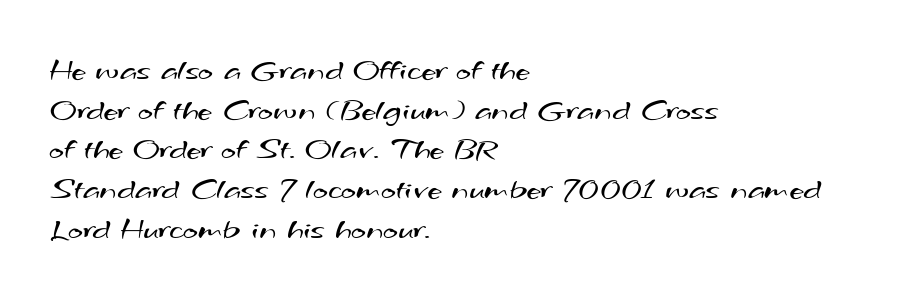
{"serif": "no", "bold": "no", "weight": "regular", "width": "wide", "stroke_contrast": "medium", "x_height": "small", "monospaced": "no", "underline": "no", "align": "left", "line_spacing_ratio": 1.24, "letter_spacing": "normal", "letter_spacing_em": 0.0, "glyph_px": 32}
